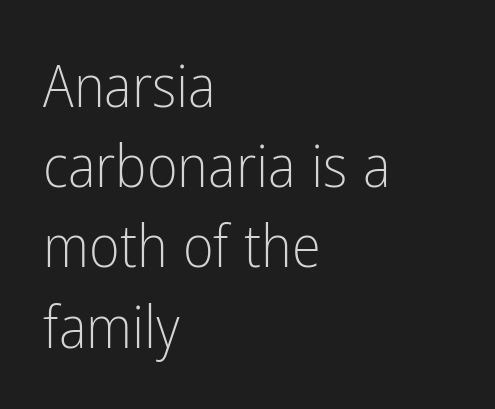
{"serif": "no", "italic": "no", "bold": "no", "weight": "light", "width": "condensed", "stroke_contrast": "low", "x_height": "medium", "monospaced": "no", "underline": "no", "align": "left", "line_spacing": "normal", "line_spacing_ratio": 1.36, "letter_spacing": "normal", "letter_spacing_em": 0.0, "glyph_px": 59}
